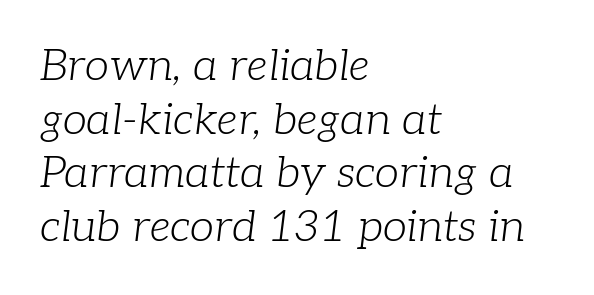
The characters are drawn with everyday or finer stroke widths. The lettering tilts uniformly, giving the passage an italic look. Line starts are locked; line ends wander. Decoration check: the copy has no underline. Default kerning and tracking; the words read as compact shapes.
